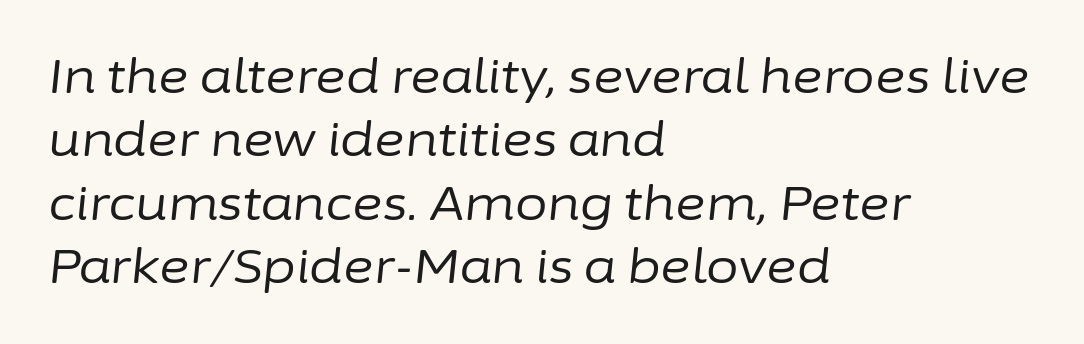
{"italic": "yes", "lean": "right", "slant_degrees": 6, "bold": "no", "weight": "regular", "width": "normal", "stroke_contrast": "low", "x_height": "medium", "monospaced": "no", "underline": "no", "align": "left", "line_spacing": "normal", "line_spacing_ratio": 1.35, "letter_spacing": "normal", "letter_spacing_em": 0.0, "glyph_px": 47}
